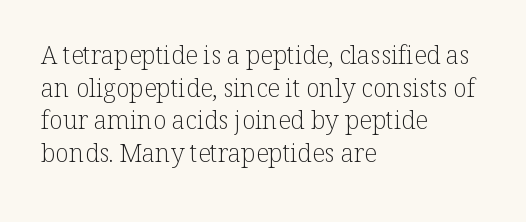
Q: Is the text bold? A: No.
Q: Is the text italic (slanted)? A: No, it is upright.
Q: Is the text underlined? A: No.
Q: How is the paragraph aligned? A: Left-aligned.
Q: Is the spacing between letters normal or unusually wide? A: Normal.
Q: Is the spacing between lines tight, normal or loose? A: Normal.
